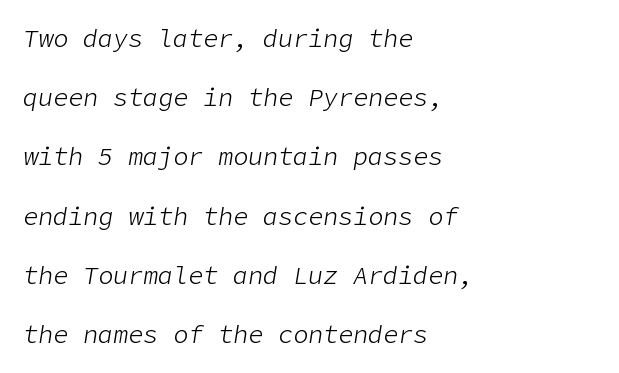
Q: Is the text bold? A: No.
Q: Is the text italic (slanted)? A: Yes, it leans right by about 9 degrees.
Q: Is the text underlined? A: No.
Q: How is the paragraph aligned? A: Left-aligned.
Q: Is the spacing between letters normal or unusually wide? A: Normal.
Q: Is the spacing between lines tight, normal or loose? A: Loose.
